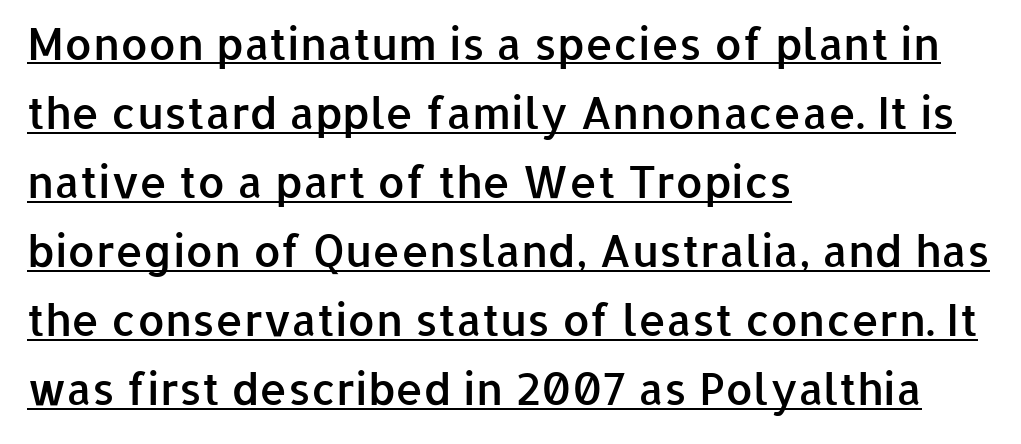
Upright lettering throughout. Serifs: no, the terminals of the letterforms are clean. Is the letter spacing exaggerated? No — it looks like the ordinary default. The sample has been set in demibold, a notch under bold.
